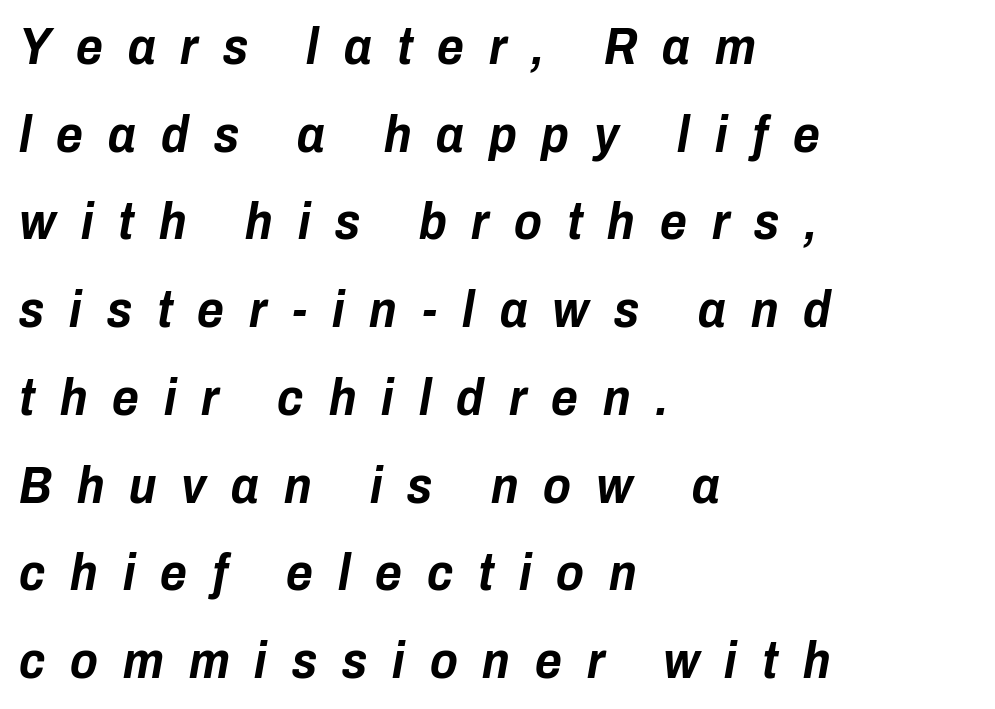
In terms of letterspacing, this is a distinctly airy, spread setting. Type without underlining. Is this a fixed-width face? No — the glyphs have proportional, varying widths. Slant detected: the letters are inclined.
